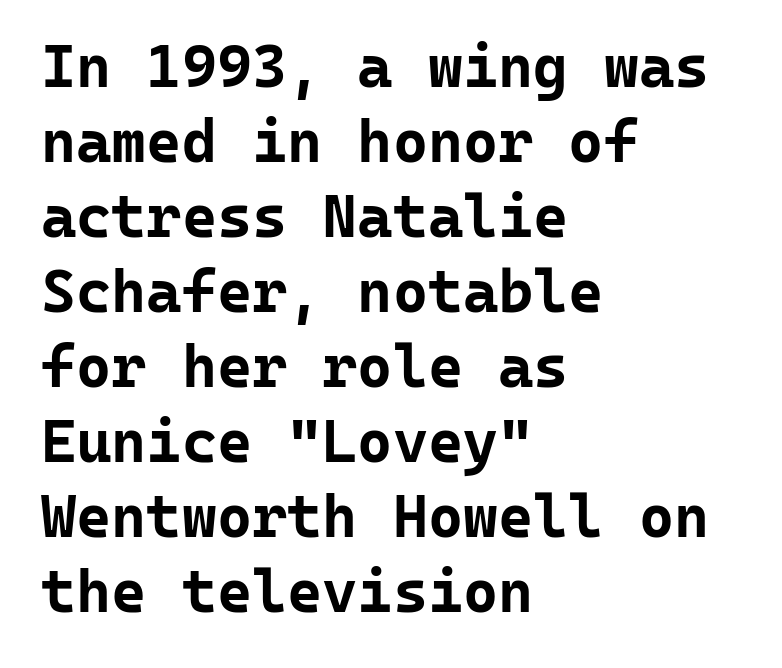
Q: Is the text bold? A: Yes.
Q: Is the text italic (slanted)? A: No, it is upright.
Q: Is the typeface a serif or a sans-serif typeface? A: Sans-serif.
Q: Is the text underlined? A: No.
Q: How is the paragraph aligned? A: Left-aligned.
Q: Is the spacing between letters normal or unusually wide? A: Normal.
Q: Is the spacing between lines tight, normal or loose? A: Normal.
Q: Width (condensed, normal, or wide)? A: Normal.
Q: Stroke contrast? A: Low.
Q: x-height? A: Medium.
Q: Monospaced? A: Yes.
